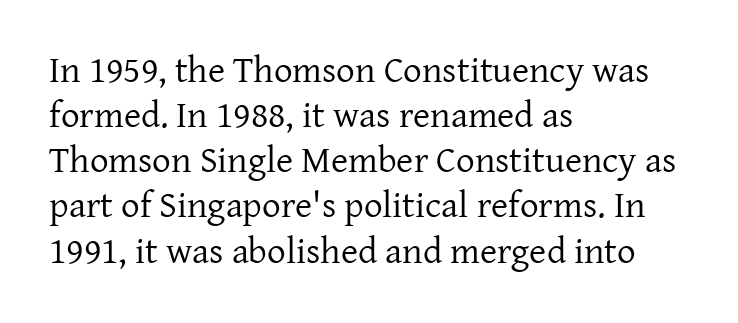
{"serif": "yes", "italic": "no", "bold": "no", "weight": "regular", "width": "normal", "stroke_contrast": "low", "x_height": "medium", "monospaced": "no", "underline": "no", "align": "left", "line_spacing_ratio": 1.22, "letter_spacing": "normal", "letter_spacing_em": 0.0, "glyph_px": 37}
